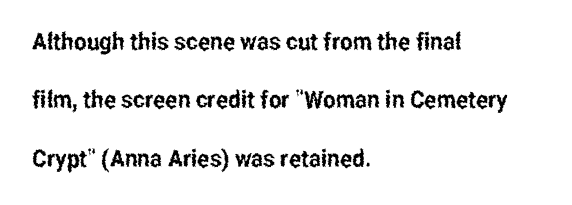
Q: Is the text italic (slanted)? A: No, it is upright.
Q: Is the text underlined? A: No.
Q: How is the paragraph aligned? A: Left-aligned.
Q: Is the spacing between letters normal or unusually wide? A: Normal.
Q: Is the spacing between lines tight, normal or loose? A: Loose.
